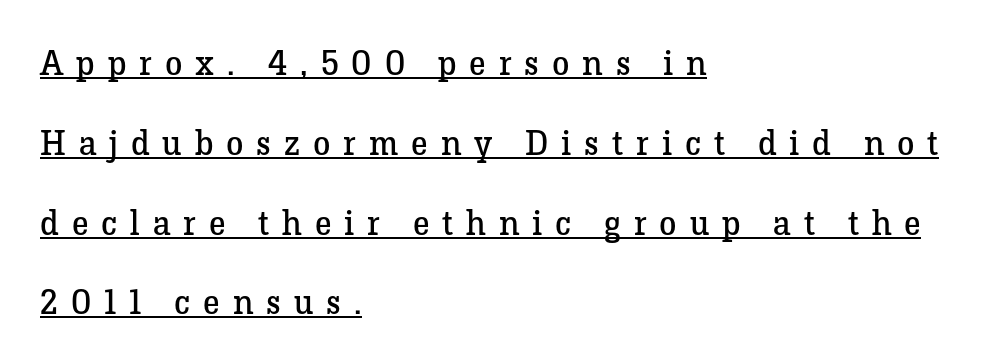
The image shows 35 px regular-weight serif type, upright; set left-aligned, loose line spacing (2.28x), unusually wide letter spacing (+0.37 em), underlined; low stroke contrast and a medium x-height.
